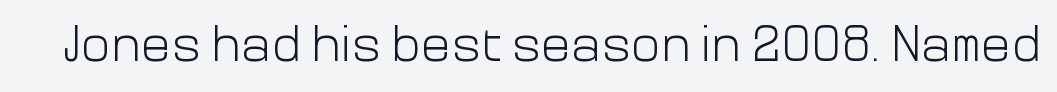
{"serif": "no", "italic": "no", "bold": "no", "weight": "light", "width": "normal", "stroke_contrast": "low", "x_height": "medium", "monospaced": "no", "underline": "no", "letter_spacing": "normal", "letter_spacing_em": 0.0, "glyph_px": 50}
